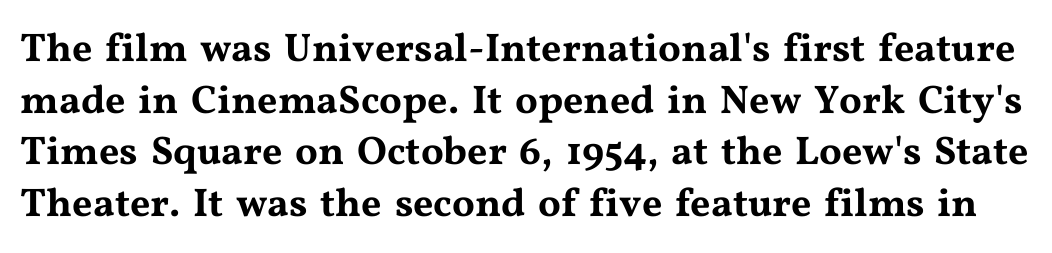
Q: Is the text italic (slanted)? A: No, it is upright.
Q: Is the typeface a serif or a sans-serif typeface? A: Serif.
Q: Is the text underlined? A: No.
Q: Is the spacing between letters normal or unusually wide? A: Normal.
Q: Is the spacing between lines tight, normal or loose? A: Normal.
Q: Width (condensed, normal, or wide)? A: Wide.
Q: Stroke contrast? A: Medium.
Q: x-height? A: Medium.
Q: Monospaced? A: No.
